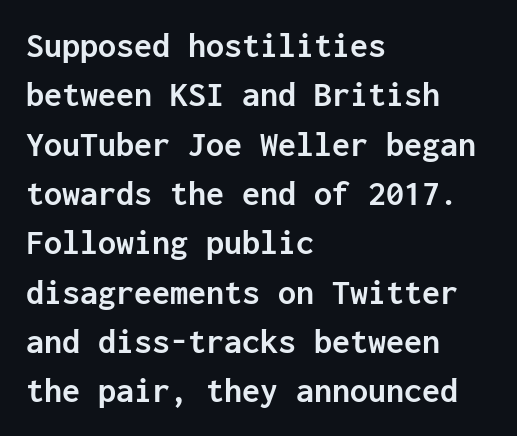
Q: Is the text bold? A: Yes.
Q: Is the text italic (slanted)? A: No, it is upright.
Q: Is the typeface a serif or a sans-serif typeface? A: Sans-serif.
Q: Is the text underlined? A: No.
Q: How is the paragraph aligned? A: Left-aligned.
Q: Is the spacing between letters normal or unusually wide? A: Normal.
Q: Is the spacing between lines tight, normal or loose? A: Normal.
Q: Width (condensed, normal, or wide)? A: Normal.
Q: Stroke contrast? A: Low.
Q: x-height? A: Medium.
Q: Monospaced? A: Yes.
